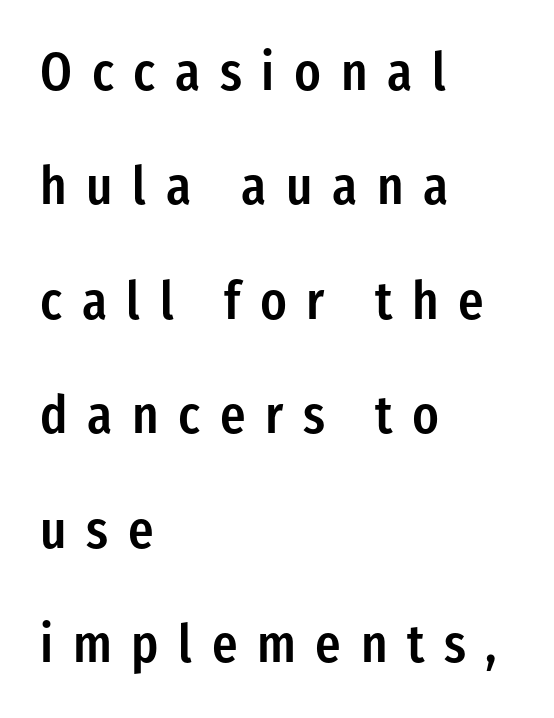
This sample has the flowing, uneven cadence of proportional lettering. Is the block centered? No — it sits flush against the left margin. The font's upright variant was chosen for this text. Strokes here are thickened, but only to semibold level.
